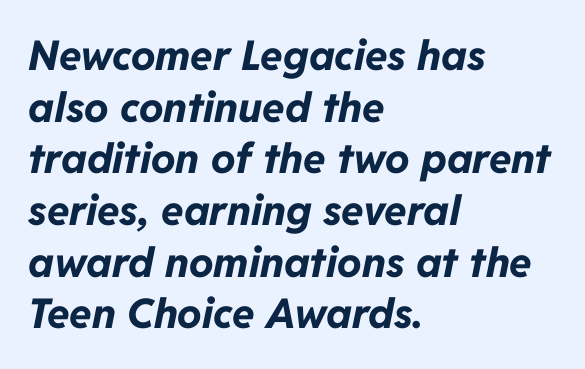
Q: Is the text bold? A: Yes.
Q: Is the text italic (slanted)? A: Yes, it leans right by about 11 degrees.
Q: Is the text underlined? A: No.
Q: How is the paragraph aligned? A: Left-aligned.
Q: Is the spacing between letters normal or unusually wide? A: Normal.
Q: Is the spacing between lines tight, normal or loose? A: Normal.
Q: Width (condensed, normal, or wide)? A: Normal.
Q: Stroke contrast? A: Low.
Q: x-height? A: Medium.
Q: Monospaced? A: No.
